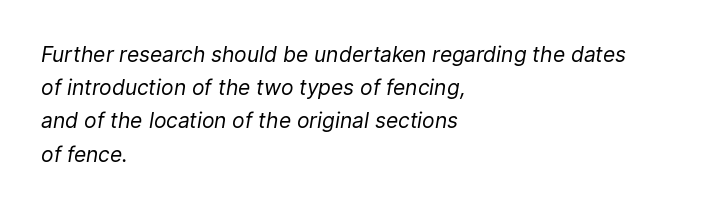
The image shows 21 px text type, italic (leaning right); set left-aligned, normal line spacing (1.58x), normal letter spacing, not underlined.
